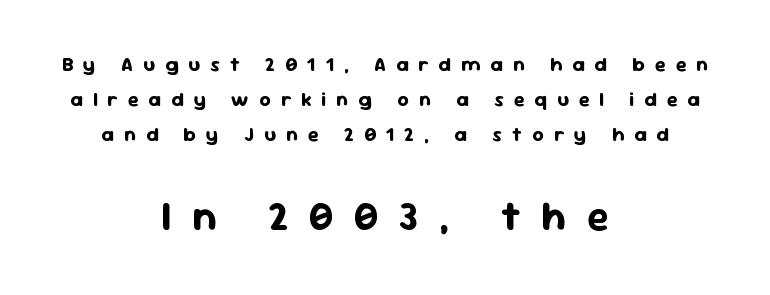
{"serif": "no", "italic": "no", "bold": "yes", "weight": "bold", "width": "normal", "stroke_contrast": "low", "x_height": "medium", "monospaced": "no", "underline": "no", "align": "center", "line_spacing_ratio": 1.76, "letter_spacing": "wide", "letter_spacing_em": 0.5, "larger_block": "second", "size_ratio": 2.05, "glyph_px": 41}
